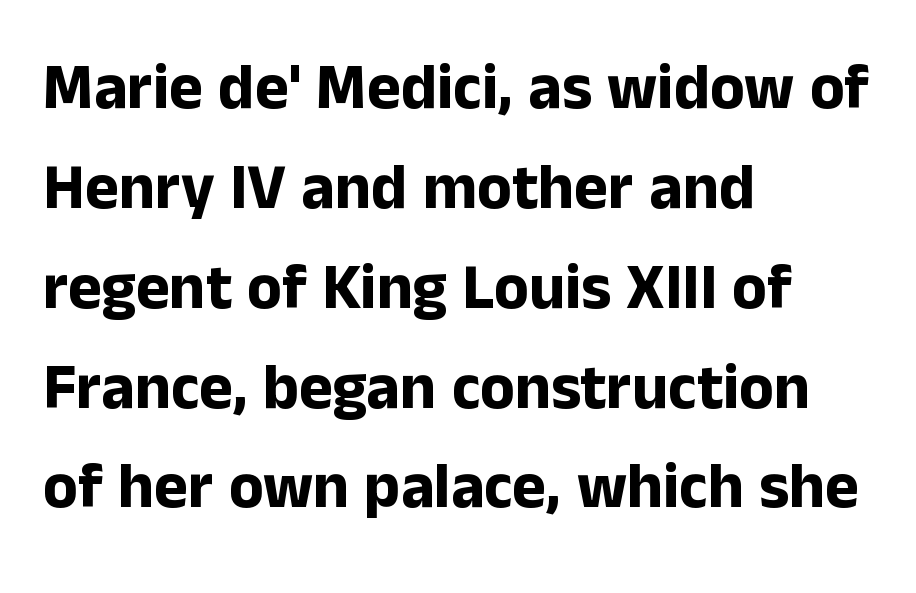
{"serif": "no", "italic": "no", "bold": "yes", "weight": "bold", "width": "normal", "stroke_contrast": "low", "x_height": "medium", "monospaced": "no", "underline": "no", "align": "left", "line_spacing": "normal", "line_spacing_ratio": 1.56, "letter_spacing": "normal", "letter_spacing_em": 0.0, "glyph_px": 64}
